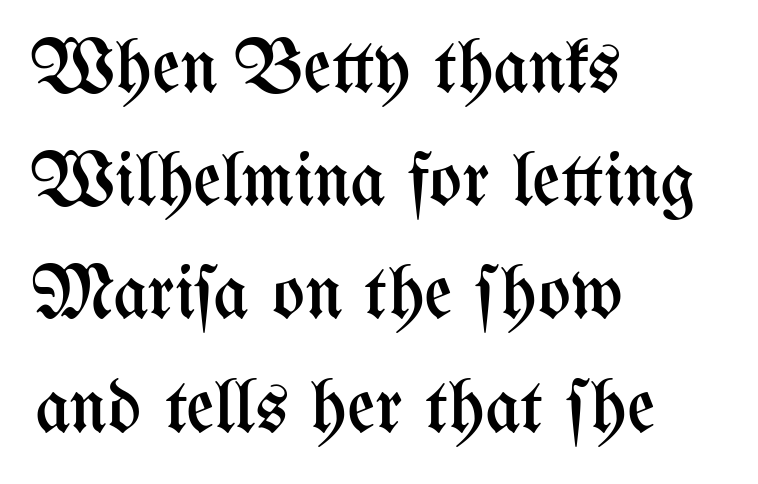
Line spacing here is normal. Letters have the restrained weight of plain body copy at most. The letters advance in unequal steps, a hallmark of proportional type. Clear beneath every line of the passage. The letters sit at their default tracking, neither squeezed nor spread.
